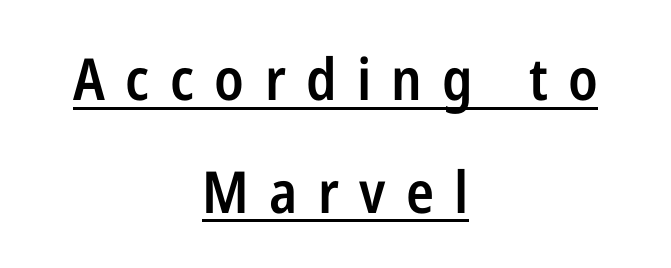
{"serif": "no", "italic": "no", "bold": "semi", "weight": "semibold", "width": "condensed", "stroke_contrast": "low", "x_height": "medium", "monospaced": "no", "underline": "yes", "align": "center", "line_spacing": "loose", "line_spacing_ratio": 1.94, "letter_spacing": "wide", "letter_spacing_em": 0.35, "glyph_px": 58}
